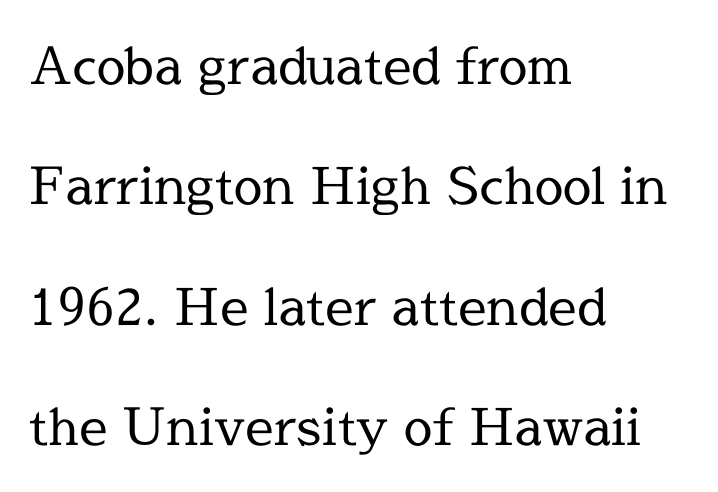
The image shows 51 px regular-weight serif type, upright; set left-aligned, loose line spacing (2.36x), normal letter spacing, not underlined; a medium x-height.
